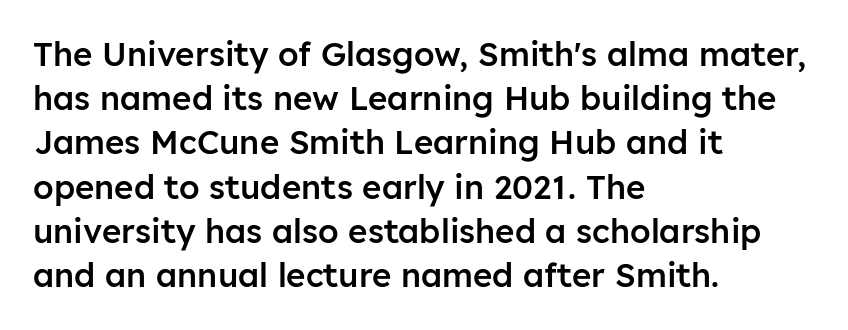
Varying glyph widths throughout — classic text-font behaviour. No word sits above an underline. Bold? Not quite — semibold, heavier than regular but stopping short. Short and long lines alike share a common starting point at left.
